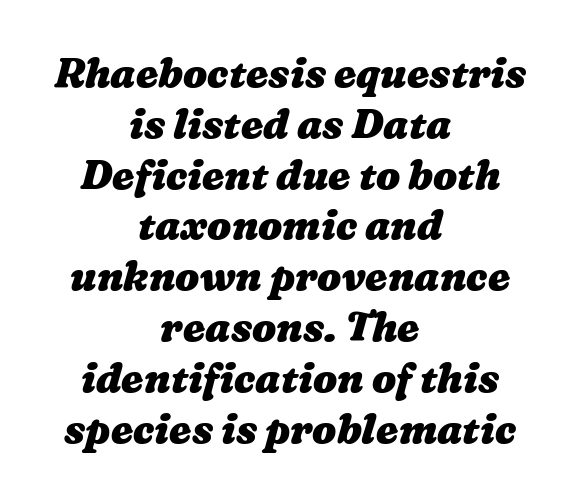
Caption: bold face, heavy strokes. Each word holds together tightly as a unit, with standard inter-letter gaps. Compared with a flush-left layout, this one balances lines on the center instead. This rendering features lettering with no underline. A typesetter would call this proportional, since set widths differ per character.
